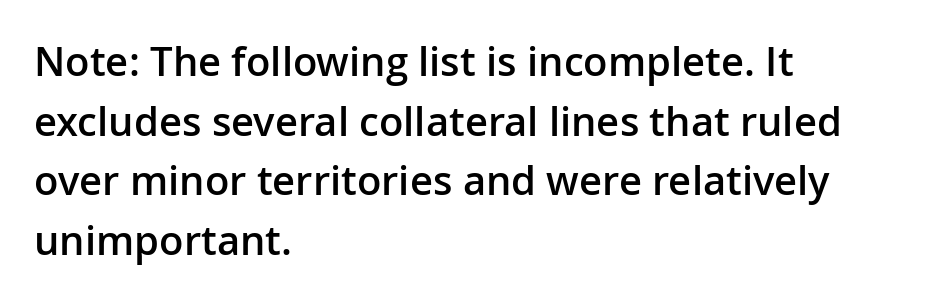
Q: Is the text bold? A: Semi-bold.
Q: Is the text italic (slanted)? A: No, it is upright.
Q: Is the typeface a serif or a sans-serif typeface? A: Sans-serif.
Q: Is the text underlined? A: No.
Q: How is the paragraph aligned? A: Left-aligned.
Q: Is the spacing between letters normal or unusually wide? A: Normal.
Q: Is the spacing between lines tight, normal or loose? A: Normal.
Q: Width (condensed, normal, or wide)? A: Normal.
Q: Stroke contrast? A: Low.
Q: x-height? A: Medium.
Q: Monospaced? A: No.
